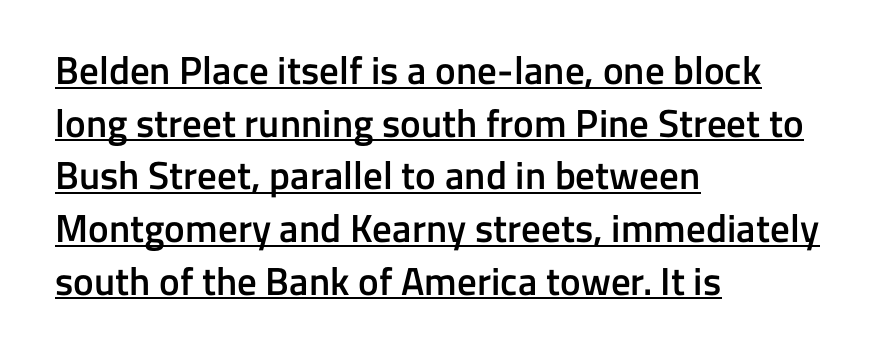
{"serif": "no", "italic": "no", "bold": "semi", "weight": "semibold", "width": "normal", "stroke_contrast": "low", "x_height": "medium", "monospaced": "no", "underline": "yes", "align": "left", "line_spacing": "normal", "line_spacing_ratio": 1.35, "letter_spacing": "normal", "letter_spacing_em": 0.0, "glyph_px": 39}
